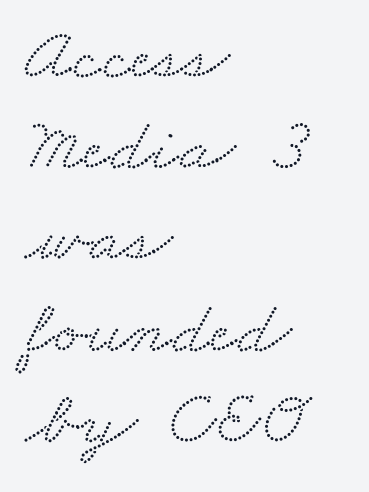
{"serif": "yes", "width": "wide", "stroke_contrast": "low", "x_height": "small", "monospaced": "no", "underline": "no", "align": "left", "line_spacing_ratio": 1.2, "letter_spacing": "normal", "letter_spacing_em": 0.0, "glyph_px": 76}
